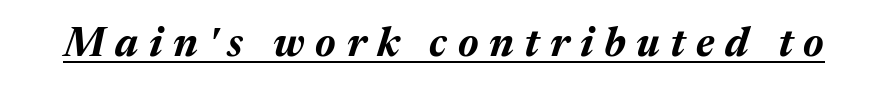
{"italic": "yes", "lean": "right", "slant_degrees": 17, "bold": "yes", "weight": "bold", "width": "normal", "stroke_contrast": "medium", "x_height": "medium", "monospaced": "no", "underline": "yes", "letter_spacing": "wide", "letter_spacing_em": 0.26, "glyph_px": 41}
